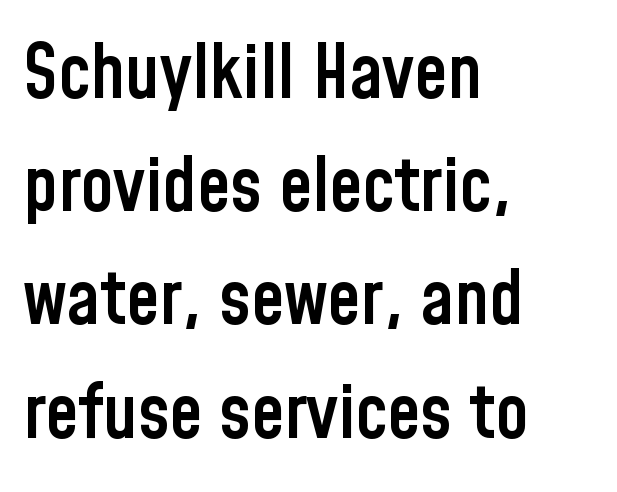
The lines in this sample share a left origin and differ only in where they stop. The font's upright variant was chosen for this text. Evenly set lines give the paragraph a standard silhouette. Set as a demibold, roughly 600 on the weight scale.
